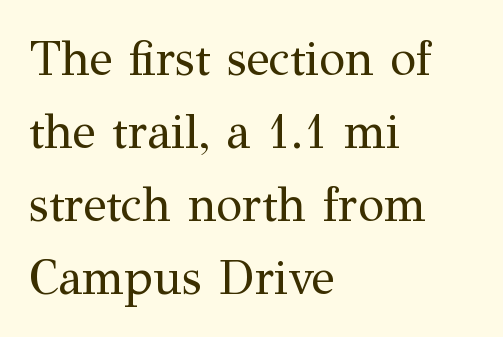
Q: Is the text bold? A: No.
Q: Is the text italic (slanted)? A: No, it is upright.
Q: Is the typeface a serif or a sans-serif typeface? A: Serif.
Q: Is the text underlined? A: No.
Q: How is the paragraph aligned? A: Left-aligned.
Q: Is the spacing between letters normal or unusually wide? A: Normal.
Q: Is the spacing between lines tight, normal or loose? A: Normal.
Q: Width (condensed, normal, or wide)? A: Normal.
Q: Stroke contrast? A: Medium.
Q: x-height? A: Medium.
Q: Monospaced? A: No.
